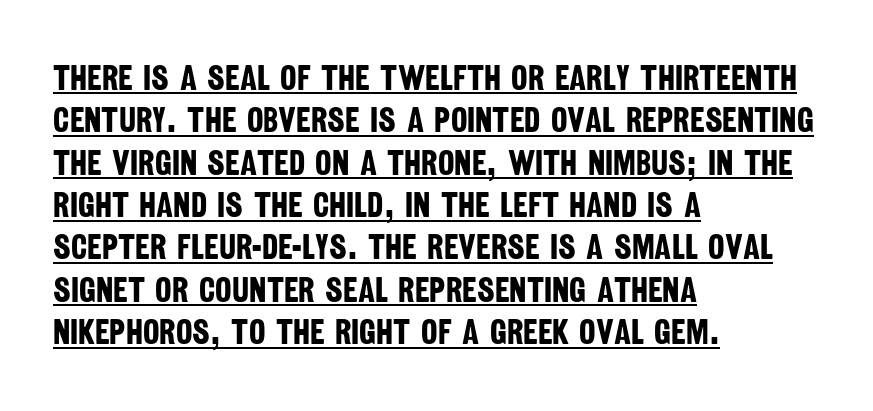
Decoration check: the copy is underlined. Inter-character spacing is left at the font's built-in metrics. This sample is left-justified, so line endings fall wherever the words run out. The sample has been set heavy, in full bold. The designer went with a sans here, leaving each stem footless. Do the characters align in a grid? No, the font is proportional.
